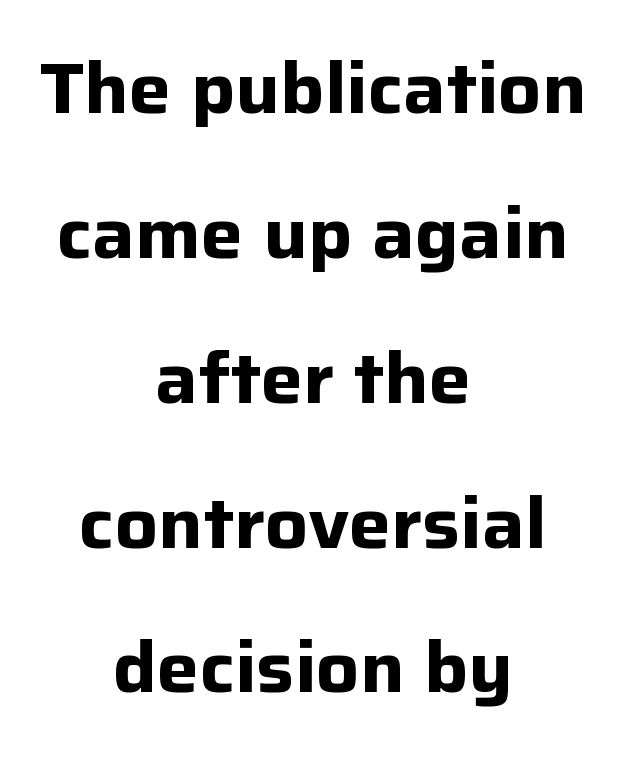
The image shows 71 px bold sans-serif type, upright; set centered, loose line spacing (2.04x), normal letter spacing, not underlined; low stroke contrast and a medium x-height.
